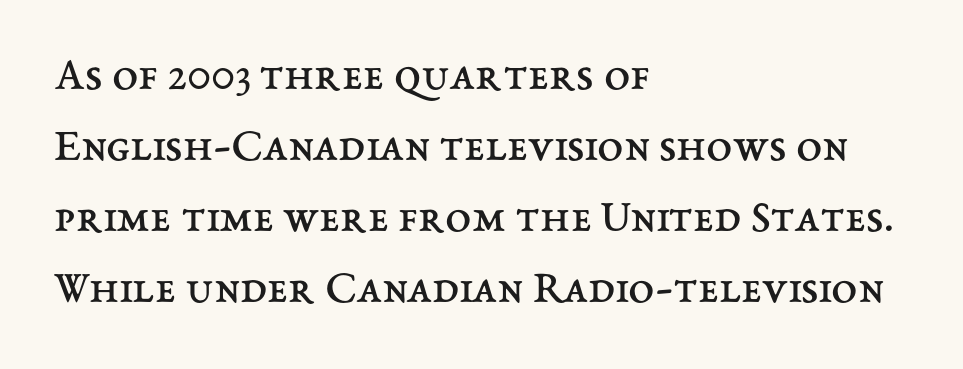
The image shows 47 px regular-weight type, upright; set left-aligned, normal line spacing (1.51x), normal letter spacing, not underlined; medium stroke contrast and a medium x-height.
